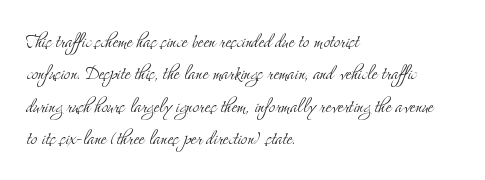
The image shows 23 px text type; set left-aligned, normal line spacing (1.41x), normal letter spacing, not underlined.
